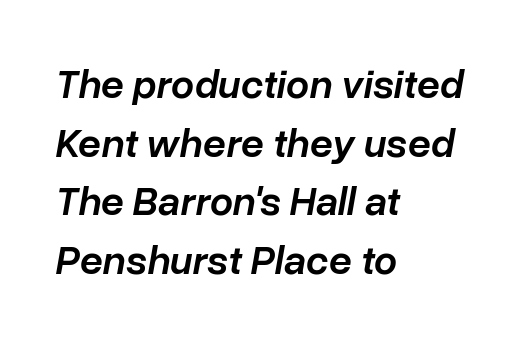
Q: Is the text bold? A: Semi-bold.
Q: Is the text italic (slanted)? A: Yes, it leans right by about 10 degrees.
Q: Is the text underlined? A: No.
Q: How is the paragraph aligned? A: Left-aligned.
Q: Is the spacing between letters normal or unusually wide? A: Normal.
Q: Is the spacing between lines tight, normal or loose? A: Normal.
Q: Width (condensed, normal, or wide)? A: Normal.
Q: Stroke contrast? A: Low.
Q: x-height? A: Medium.
Q: Monospaced? A: No.
